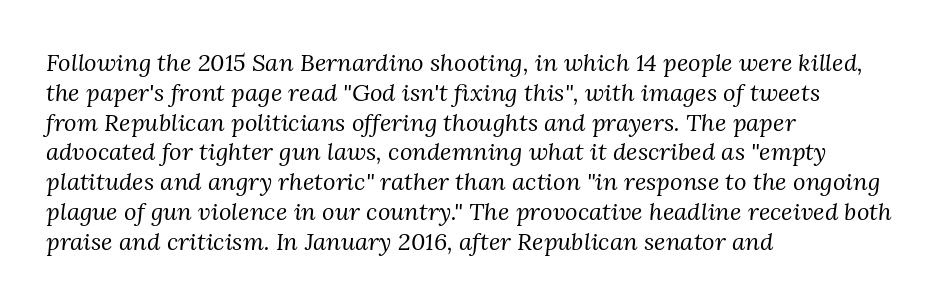
{"italic": "yes", "lean": "right", "slant_degrees": 3, "bold": "no", "underline": "no", "align": "left", "line_spacing_ratio": 1.24, "letter_spacing": "normal", "letter_spacing_em": 0.0, "glyph_px": 24}
